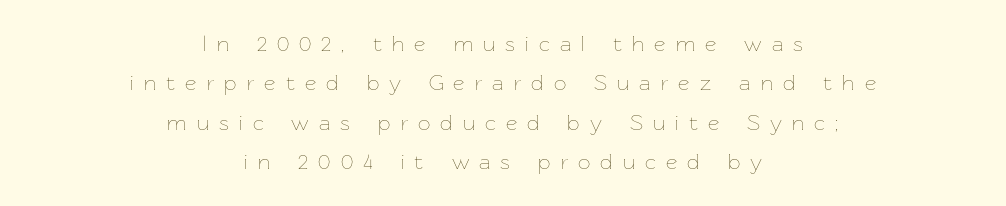
Q: Is the text bold? A: No.
Q: Is the text italic (slanted)? A: No, it is upright.
Q: Is the text underlined? A: No.
Q: How is the paragraph aligned? A: Centered.
Q: Is the spacing between letters normal or unusually wide? A: Unusually wide.
